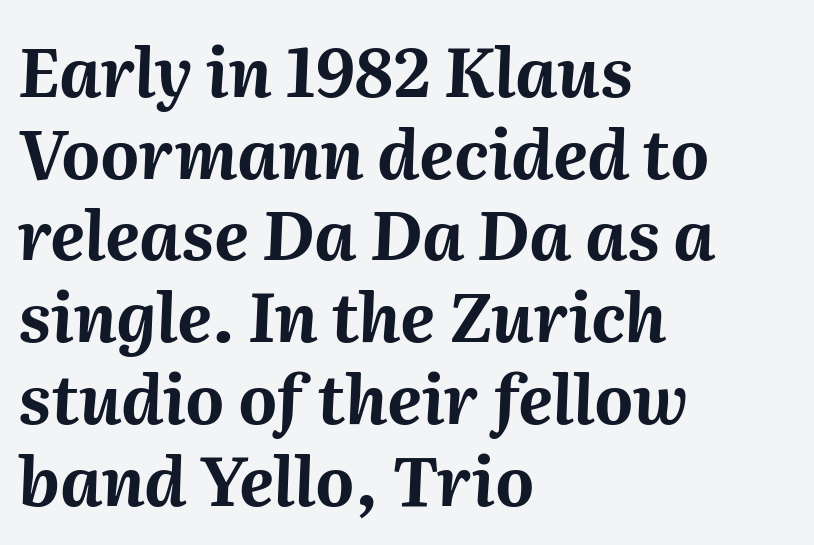
The image shows 67 px bold type, italic (leaning right); set left-aligned, line spacing 1.22x, normal letter spacing, not underlined; medium stroke contrast and a medium x-height.
